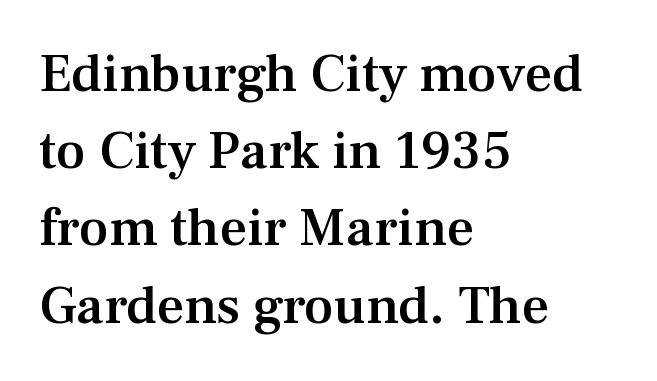
{"serif": "yes", "italic": "no", "bold": "semi", "weight": "semibold", "width": "normal", "stroke_contrast": "medium", "x_height": "medium", "monospaced": "no", "underline": "no", "align": "left", "line_spacing": "normal", "line_spacing_ratio": 1.43, "letter_spacing": "normal", "letter_spacing_em": 0.0, "glyph_px": 54}
